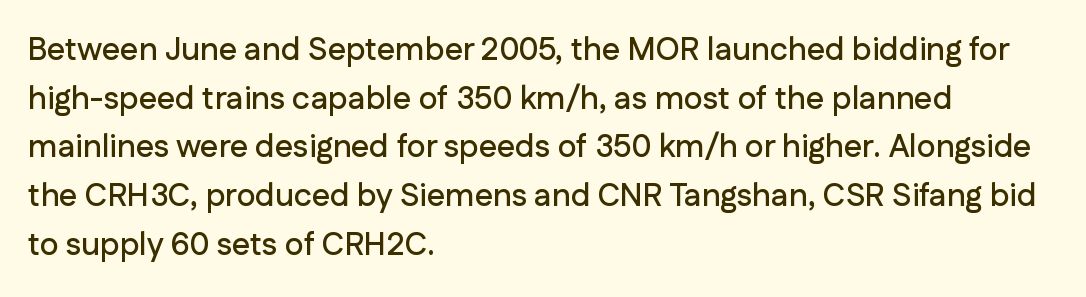
The image shows 32 px sans-serif type, upright; set left-aligned, normal line spacing (1.52x), normal letter spacing, not underlined; low stroke contrast and a medium x-height.
